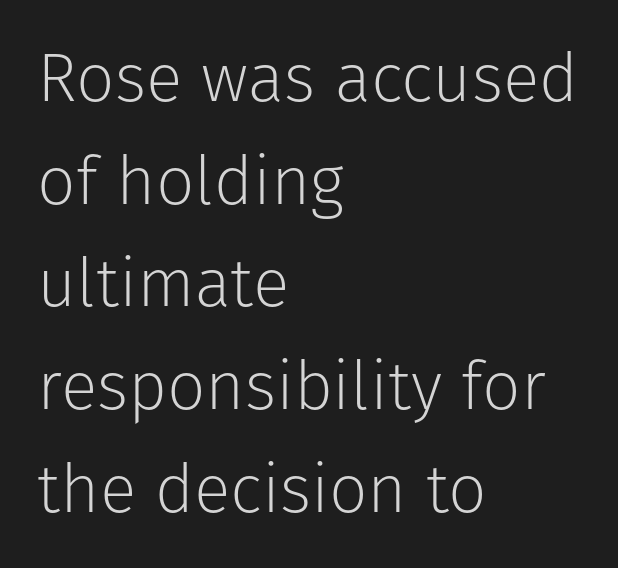
Look at the tracking — it's just the regular setting, nothing added. This sample uses an upright cut, with every glyph sitting square on the baseline. In CSS terms this would be text-align: left. Leading matches the norm, producing a regular column. Character widths vary here, with narrow letters taking less room than wide ones. Words float on clear page, feet unadorned.
